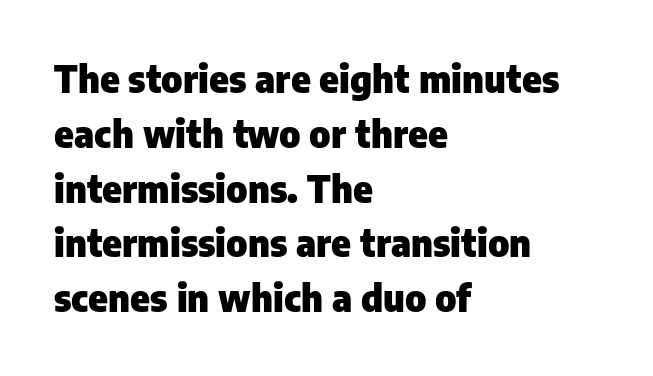
Q: Is the text bold? A: Yes.
Q: Is the text italic (slanted)? A: No, it is upright.
Q: Is the typeface a serif or a sans-serif typeface? A: Sans-serif.
Q: Is the text underlined? A: No.
Q: How is the paragraph aligned? A: Left-aligned.
Q: Is the spacing between letters normal or unusually wide? A: Normal.
Q: Is the spacing between lines tight, normal or loose? A: Normal.
Q: Width (condensed, normal, or wide)? A: Normal.
Q: Stroke contrast? A: Low.
Q: x-height? A: Medium.
Q: Monospaced? A: No.
